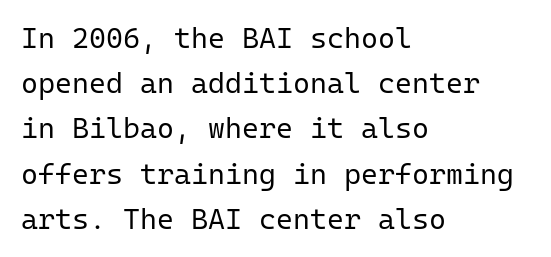
The image shows 29 px regular-weight sans-serif type, upright, monospaced; set left-aligned, normal line spacing (1.56x), normal letter spacing, not underlined; low stroke contrast and a medium x-height.
